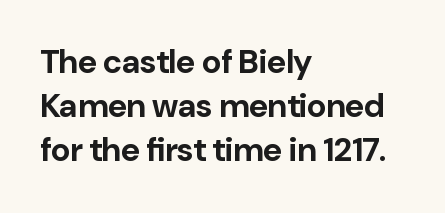
A dark, heavy texture on the line: the type is bold. Do the characters align in a grid? No, the font is proportional. Characters follow at the spacing the type designer built in. The type sits square on the baseline with zero lean. Clear beneath every line of the passage. The rendering anchors every line to the left-hand side.
